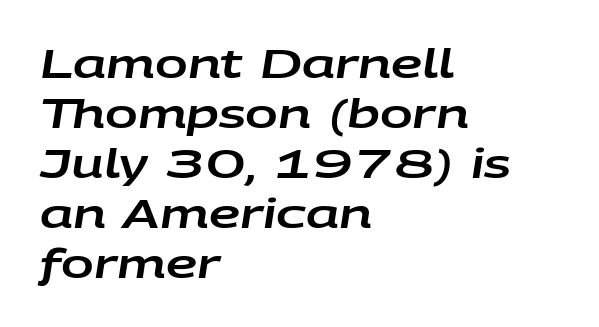
The image shows 39 px wide type, italic (leaning right); set left-aligned, normal line spacing (1.28x), normal letter spacing, not underlined; low stroke contrast and a large x-height.
